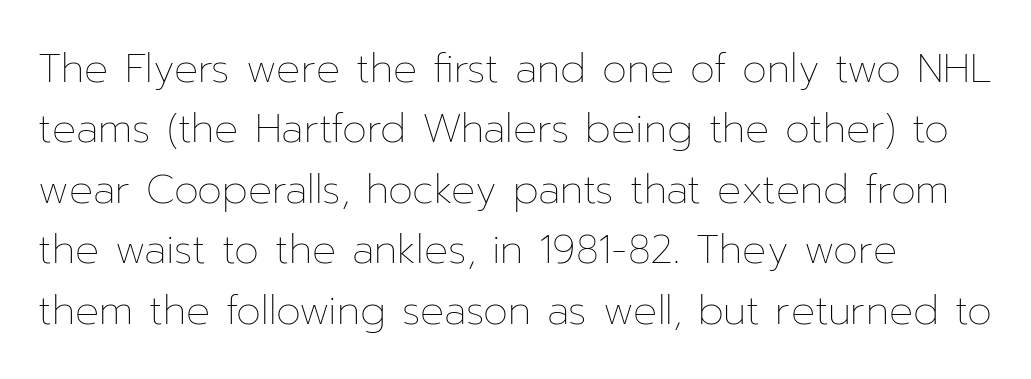
Look at the tracking — it's just the regular setting, nothing added. Short and long lines alike share a common starting point at left. Think of a printed novel: that variable character pitch is what you see here. Quick note: interline space is typical. Stem width sits at or under what a default text font uses.
